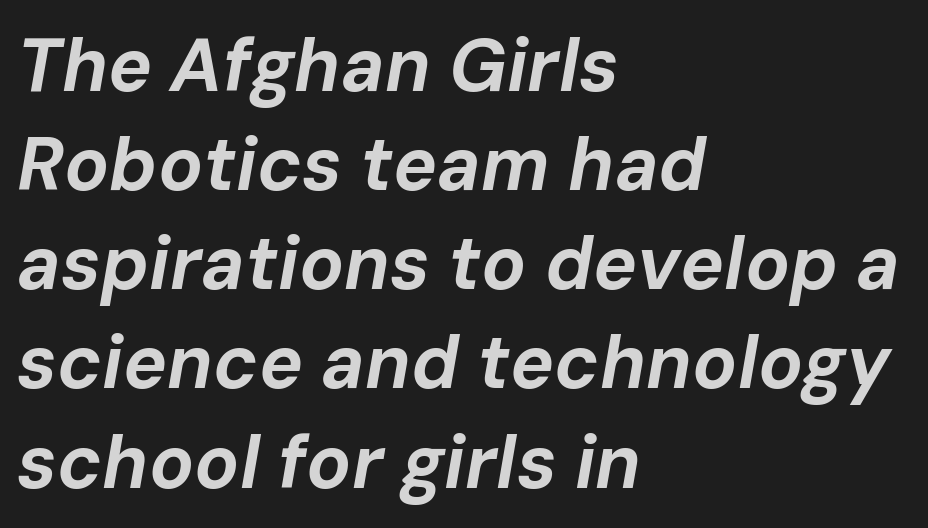
Q: Is the text bold? A: Yes.
Q: Is the text italic (slanted)? A: Yes, it leans right by about 10 degrees.
Q: Is the text underlined? A: No.
Q: How is the paragraph aligned? A: Left-aligned.
Q: Is the spacing between letters normal or unusually wide? A: Normal.
Q: Is the spacing between lines tight, normal or loose? A: Normal.
Q: Width (condensed, normal, or wide)? A: Normal.
Q: Stroke contrast? A: Low.
Q: x-height? A: Medium.
Q: Monospaced? A: No.
